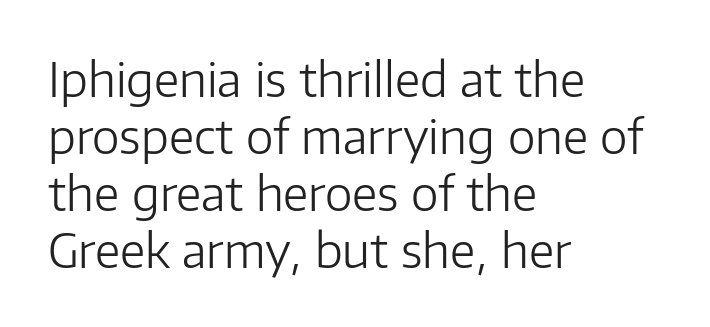
Q: Is the text bold? A: No.
Q: Is the text italic (slanted)? A: No, it is upright.
Q: Is the typeface a serif or a sans-serif typeface? A: Sans-serif.
Q: Is the text underlined? A: No.
Q: How is the paragraph aligned? A: Left-aligned.
Q: Is the spacing between letters normal or unusually wide? A: Normal.
Q: Width (condensed, normal, or wide)? A: Normal.
Q: Stroke contrast? A: Low.
Q: x-height? A: Medium.
Q: Monospaced? A: No.
